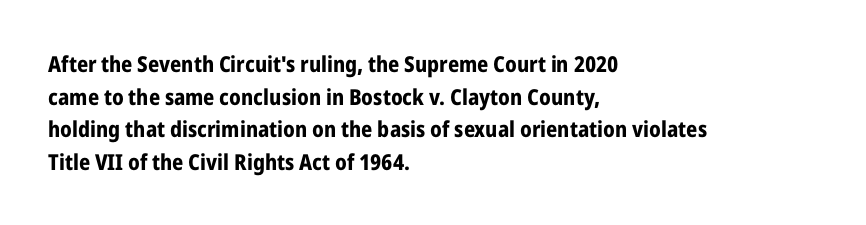
The image shows 22 px bold type, upright; set left-aligned, normal line spacing (1.48x), normal letter spacing, not underlined.
